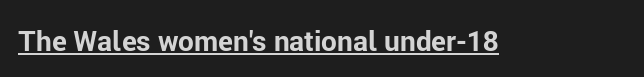
These lines are composed in type without serifs. How are the letters spaced? Ordinarily, with no added tracking. Caption: bold face, heavy strokes. This is underlined copy, the kind a proofreader might mark for attention. This sample uses an upright cut, with every glyph sitting square on the baseline. Each letter keeps its own natural width here, so spacing adapts to shape.
